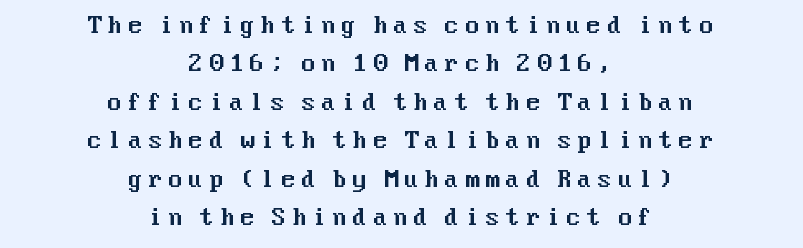
Nope, not italic — everything's standing straight. In CSS terms this would be text-align: center. How are the letters spaced? Widely, with obvious added tracking. This rendering features lettering with no underline.
